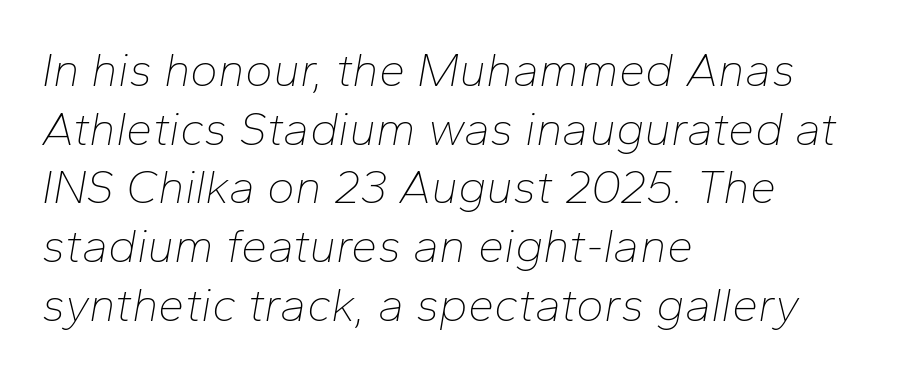
Q: Is the text bold? A: No.
Q: Is the text italic (slanted)? A: Yes, it leans right by about 10 degrees.
Q: Is the text underlined? A: No.
Q: How is the paragraph aligned? A: Left-aligned.
Q: Is the spacing between letters normal or unusually wide? A: Normal.
Q: Is the spacing between lines tight, normal or loose? A: Normal.
Q: Width (condensed, normal, or wide)? A: Normal.
Q: Stroke contrast? A: Low.
Q: x-height? A: Medium.
Q: Monospaced? A: No.
